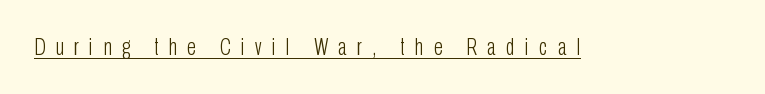
Q: Is the text bold? A: No.
Q: Is the text italic (slanted)? A: No, it is upright.
Q: Is the text underlined? A: Yes.
Q: Is the spacing between letters normal or unusually wide? A: Unusually wide.
